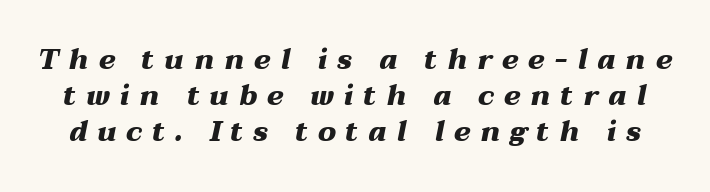
The letters advance in unequal steps, a hallmark of proportional type. This sample keeps an unexceptional amount of space between lines. Stroke thickness is high; the sample reads as a true bold. The specimen omits any rule beneath the text block's lines. Observe the wide spacing: letters keep a clear distance from each other.
